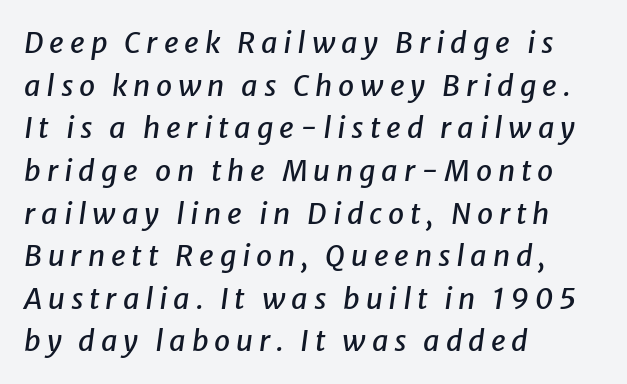
Descenders are the only things crossing below the line. What's the leading like? Ordinary, nothing unusual. Each letter keeps its own natural width here, so spacing adapts to shape. The tracking jumps out immediately: characters are airy and widely separated.
